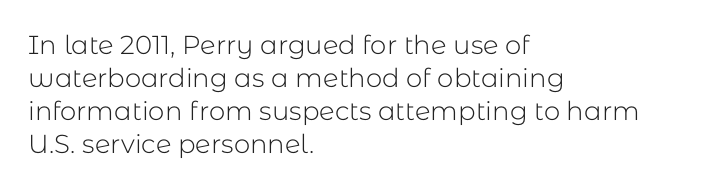
{"italic": "no", "bold": "no", "underline": "no", "align": "left", "line_spacing": "normal", "line_spacing_ratio": 1.27, "letter_spacing": "normal", "letter_spacing_em": 0.0, "glyph_px": 26}
